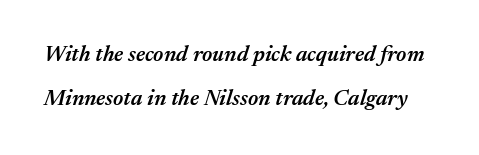
Q: Is the text bold? A: Semi-bold.
Q: Is the text italic (slanted)? A: Yes, it leans right by about 17 degrees.
Q: Is the text underlined? A: No.
Q: Is the spacing between letters normal or unusually wide? A: Normal.
Q: Is the spacing between lines tight, normal or loose? A: Loose.
